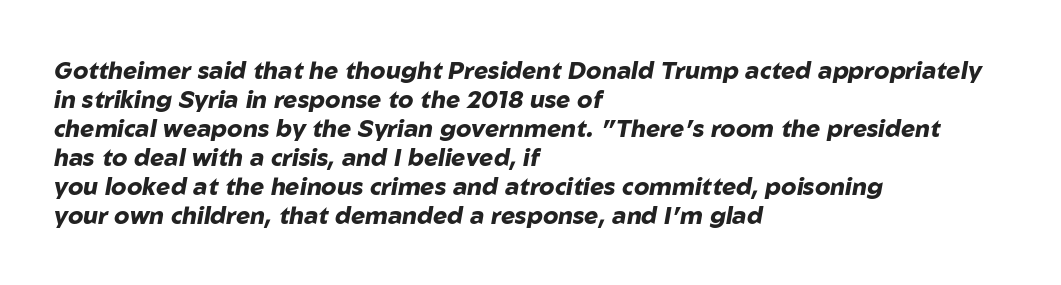
{"italic": "yes", "lean": "right", "slant_degrees": 10, "bold": "yes", "underline": "no", "align": "left", "line_spacing_ratio": 1.21, "letter_spacing": "normal", "letter_spacing_em": 0.0, "glyph_px": 24}
